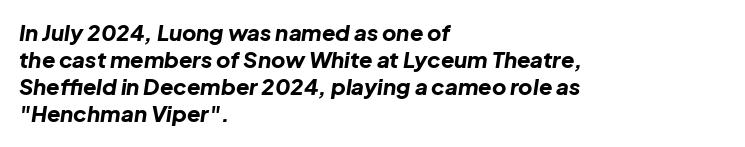
The image shows 22 px bold type, italic (leaning right); set left-aligned, line spacing 1.22x, normal letter spacing, not underlined.
